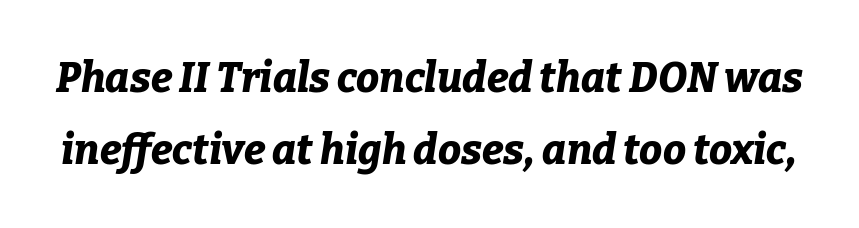
Q: Is the text bold? A: Yes.
Q: Is the text italic (slanted)? A: Yes, it leans right by about 9 degrees.
Q: Is the text underlined? A: No.
Q: Is the spacing between letters normal or unusually wide? A: Normal.
Q: Width (condensed, normal, or wide)? A: Normal.
Q: Stroke contrast? A: Low.
Q: x-height? A: Medium.
Q: Monospaced? A: No.
